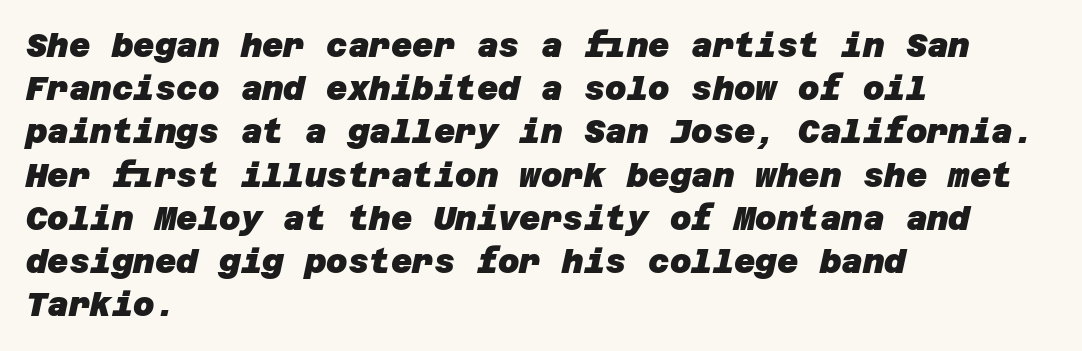
The image shows 33 px heavy sans-serif type; set left-aligned, normal line spacing (1.31x), normal letter spacing, not underlined; low stroke contrast and a large x-height.
